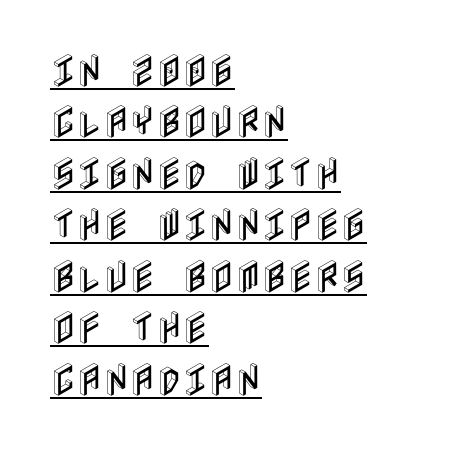
The image shows 36 px condensed type, upright; set left-aligned, normal line spacing (1.43x), normal letter spacing, underlined; a large x-height.
